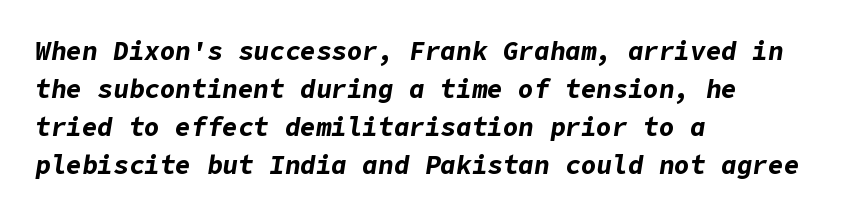
Q: Is the text bold? A: Yes.
Q: Is the text italic (slanted)? A: Yes, it leans right by about 9 degrees.
Q: Is the text underlined? A: No.
Q: How is the paragraph aligned? A: Left-aligned.
Q: Is the spacing between letters normal or unusually wide? A: Normal.
Q: Is the spacing between lines tight, normal or loose? A: Normal.
